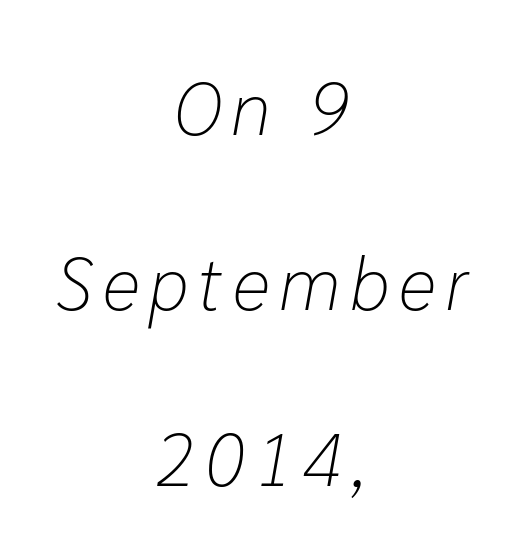
{"italic": "yes", "lean": "right", "slant_degrees": 10, "bold": "no", "weight": "light", "width": "normal", "stroke_contrast": "low", "x_height": "medium", "monospaced": "no", "underline": "no", "align": "center", "line_spacing": "loose", "line_spacing_ratio": 2.37, "glyph_px": 74}
